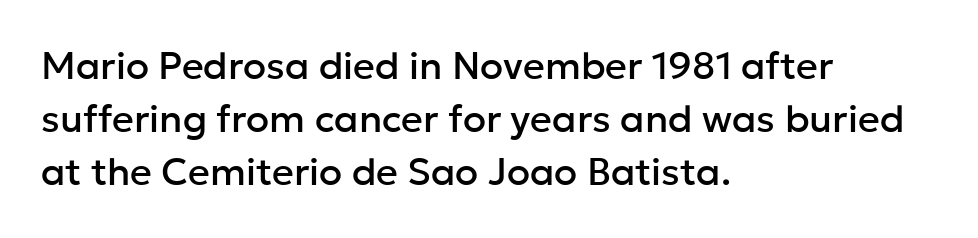
Left-aligned paragraph, ragged on the right. These lines were composed using upright roman letters. Successive baselines arrive at the customary interval. The baseline area is clear.
